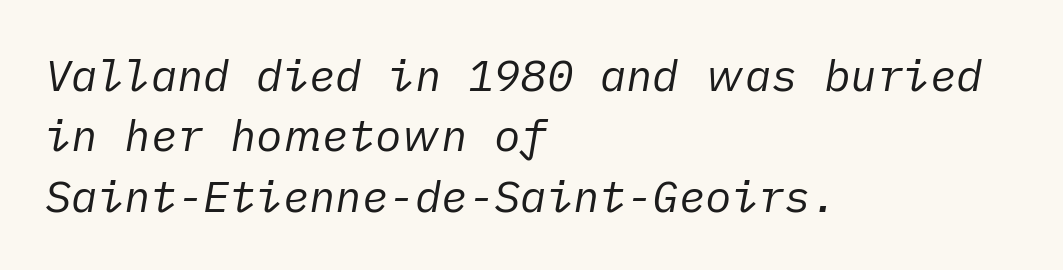
The image shows 44 px regular-weight type, italic (leaning right); set left-aligned, normal line spacing (1.37x), normal letter spacing, not underlined; low stroke contrast and a medium x-height.
